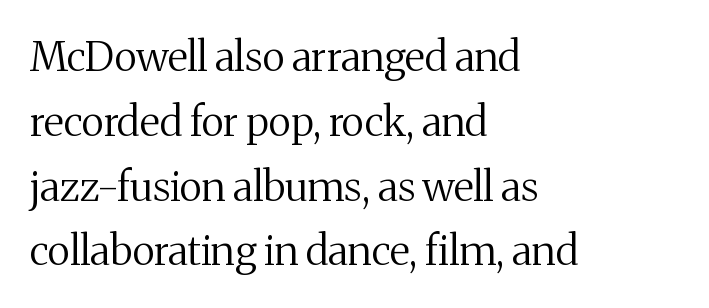
Q: Is the text bold? A: No.
Q: Is the text italic (slanted)? A: No, it is upright.
Q: Is the typeface a serif or a sans-serif typeface? A: Serif.
Q: Is the text underlined? A: No.
Q: How is the paragraph aligned? A: Left-aligned.
Q: Is the spacing between letters normal or unusually wide? A: Normal.
Q: Is the spacing between lines tight, normal or loose? A: Normal.
Q: Width (condensed, normal, or wide)? A: Normal.
Q: Stroke contrast? A: Medium.
Q: x-height? A: Medium.
Q: Monospaced? A: No.
